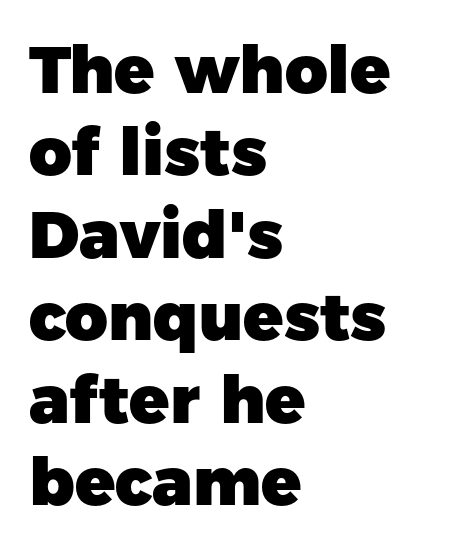
{"serif": "no", "italic": "no", "bold": "yes", "weight": "heavy", "width": "normal", "stroke_contrast": "low", "x_height": "medium", "monospaced": "no", "underline": "no", "align": "left", "line_spacing": "normal", "line_spacing_ratio": 1.25, "letter_spacing": "normal", "letter_spacing_em": 0.0, "glyph_px": 66}
